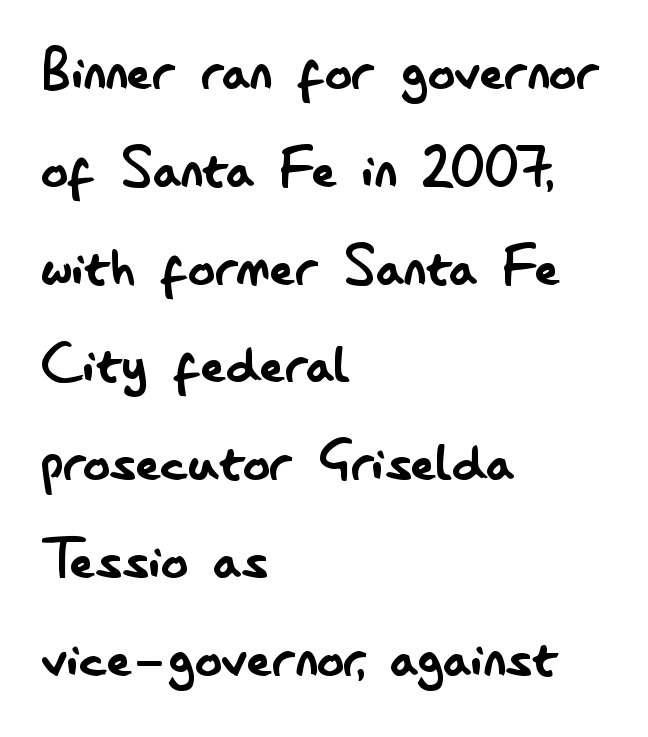
{"serif": "no", "italic": "no", "bold": "no", "weight": "regular", "width": "condensed", "stroke_contrast": "low", "x_height": "small", "monospaced": "no", "underline": "no", "align": "left", "line_spacing": "normal", "line_spacing_ratio": 1.46, "letter_spacing": "normal", "letter_spacing_em": 0.0, "glyph_px": 67}
